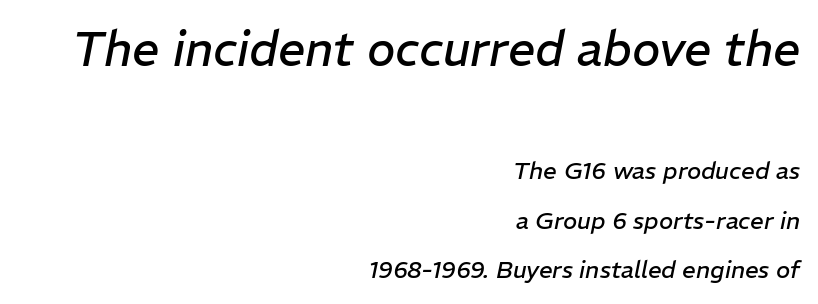
The image shows 48 px regular-weight type, italic (leaning right); set right-aligned, loose line spacing (2.06x), normal letter spacing, not underlined; the first (top) block is 2.0x larger; low stroke contrast and a medium x-height.
